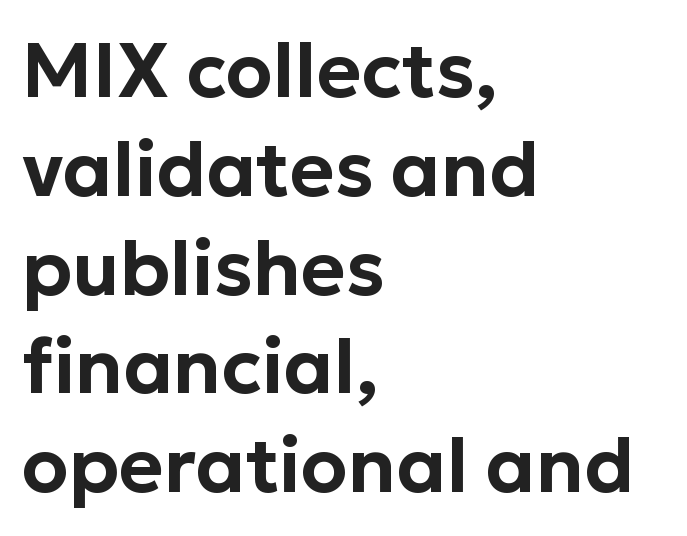
Underlining? Definitely not there. Letter spacing: default. Whoever set this chose a conventional vertical rhythm. Are there feet on the stems? There aren't — it's a sans. Characters remain perfectly vertical along every line.
